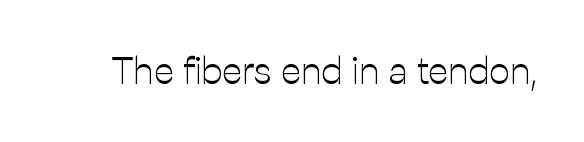
{"serif": "no", "italic": "no", "bold": "no", "weight": "light", "width": "normal", "stroke_contrast": "low", "x_height": "medium", "monospaced": "no", "underline": "no", "letter_spacing": "normal", "letter_spacing_em": 0.0, "glyph_px": 37}
